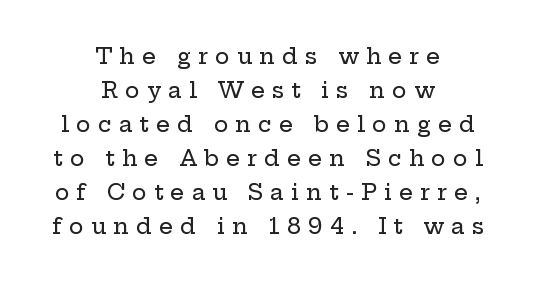
Q: Is the text italic (slanted)? A: No, it is upright.
Q: Is the text underlined? A: No.
Q: How is the paragraph aligned? A: Centered.
Q: Is the spacing between letters normal or unusually wide? A: Unusually wide.
Q: Is the spacing between lines tight, normal or loose? A: Normal.
